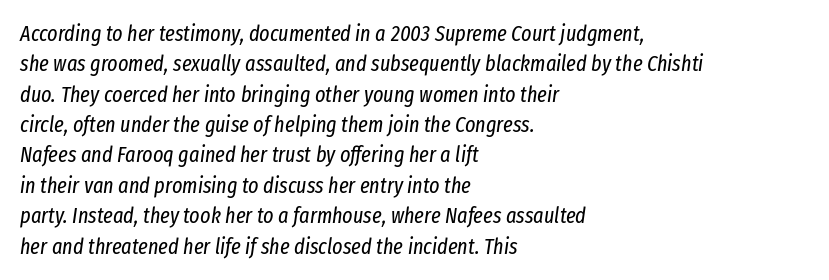
{"italic": "yes", "lean": "right", "slant_degrees": 8, "bold": "no", "underline": "no", "align": "left", "line_spacing": "normal", "line_spacing_ratio": 1.38, "letter_spacing": "normal", "letter_spacing_em": 0.0, "glyph_px": 22}
